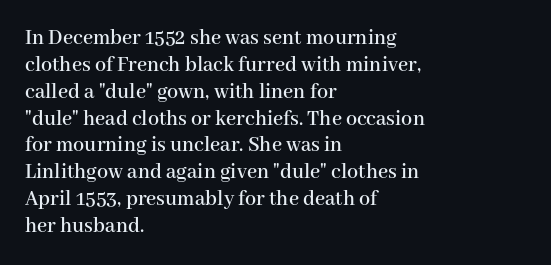
The image shows 22 px text type, upright; set left-aligned, line spacing 1.22x, normal letter spacing, not underlined.
